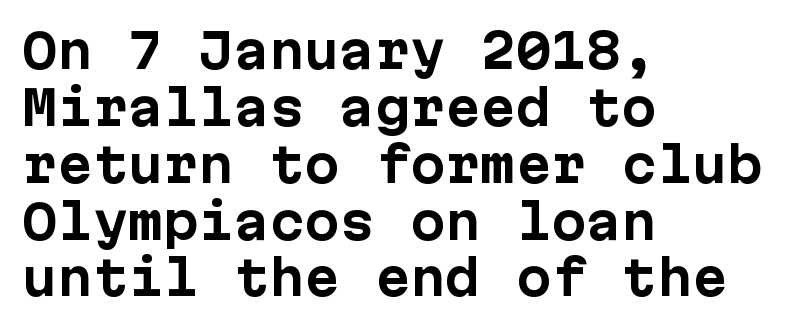
Q: Is the text bold? A: Yes.
Q: Is the text italic (slanted)? A: No, it is upright.
Q: Is the typeface a serif or a sans-serif typeface? A: Sans-serif.
Q: Is the text underlined? A: No.
Q: How is the paragraph aligned? A: Left-aligned.
Q: Is the spacing between letters normal or unusually wide? A: Normal.
Q: Width (condensed, normal, or wide)? A: Normal.
Q: Stroke contrast? A: Low.
Q: x-height? A: Medium.
